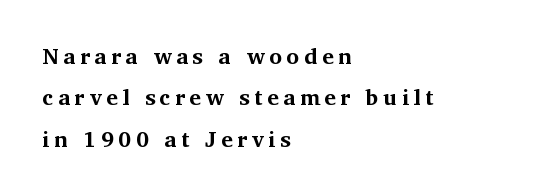
Q: Is the text bold? A: Yes.
Q: Is the text italic (slanted)? A: No, it is upright.
Q: Is the text underlined? A: No.
Q: How is the paragraph aligned? A: Left-aligned.
Q: Is the spacing between letters normal or unusually wide? A: Unusually wide.
